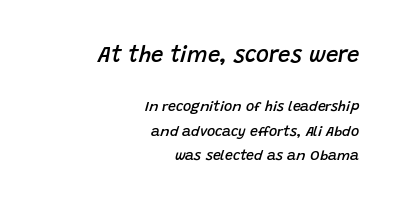
The image shows 22 px text type, italic (leaning right); set right-aligned, line spacing 1.72x, normal letter spacing, not underlined; the first (top) block is 1.57x larger.
